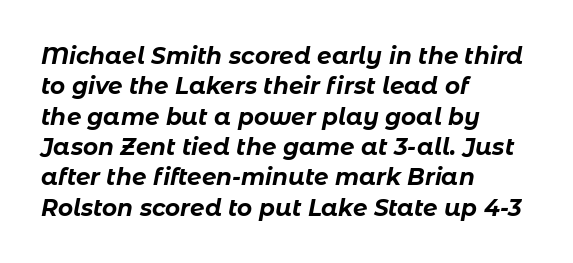
The image shows 23 px bold type, italic (leaning right); set left-aligned, normal line spacing (1.32x), normal letter spacing, not underlined.
